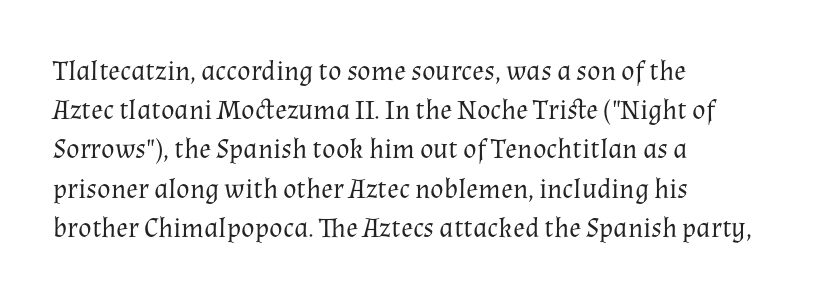
The image shows 28 px regular-weight serif type, upright; set left-aligned, normal line spacing (1.4x), normal letter spacing, not underlined; medium stroke contrast and a medium x-height.
